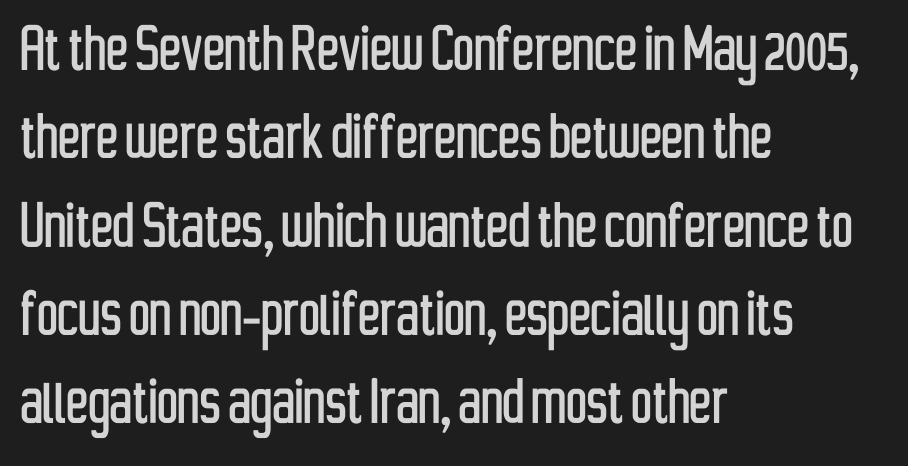
The image shows 73 px condensed sans-serif type, upright; set left-aligned, line spacing 1.21x, normal letter spacing, not underlined; low stroke contrast and a medium x-height.
